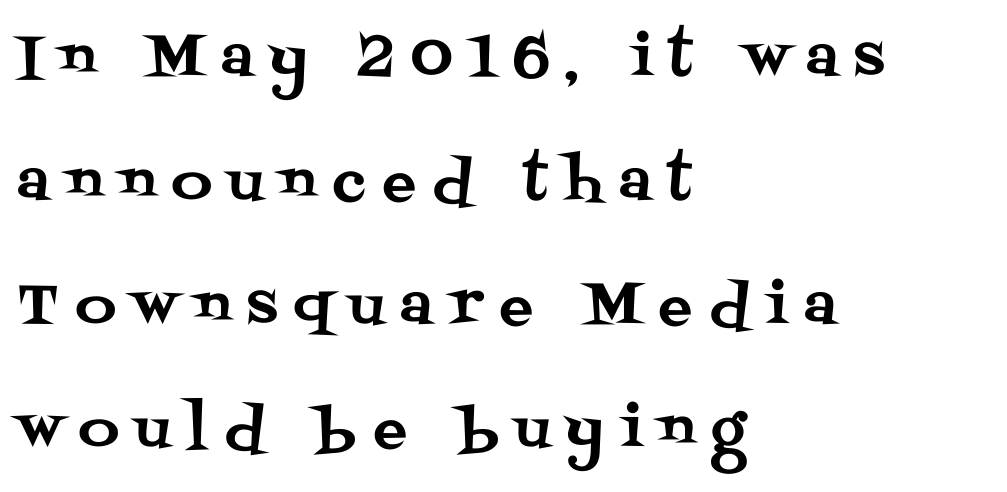
The passage shown is typed in a proportional face where columns would drift. Every stem runs plumb, perpendicular to the baseline. You could only call the tracking loose — the letters float apart. The area under the type is left untouched. These lines stack with their left ends in a neat column.
